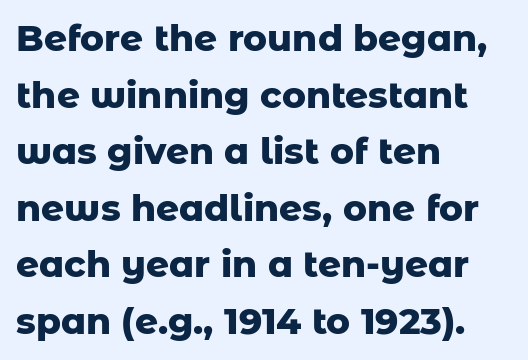
The image shows 36 px heavy sans-serif type, upright; set left-aligned, normal line spacing (1.57x), normal letter spacing, not underlined; low stroke contrast and a medium x-height.
